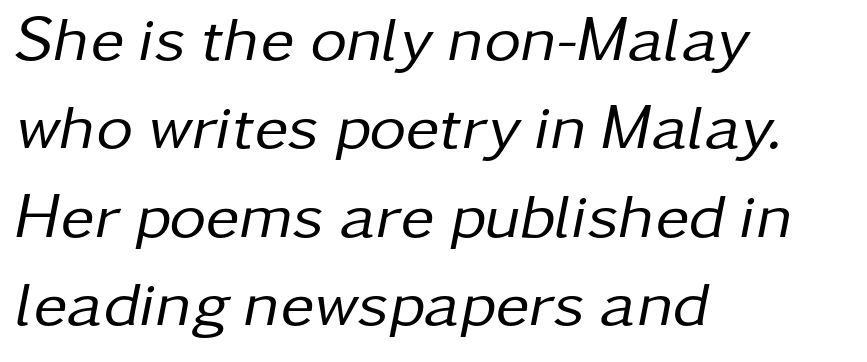
{"italic": "yes", "lean": "right", "slant_degrees": 11, "bold": "no", "weight": "regular", "width": "normal", "stroke_contrast": "low", "x_height": "medium", "monospaced": "no", "underline": "no", "align": "left", "line_spacing": "normal", "line_spacing_ratio": 1.38, "letter_spacing": "normal", "letter_spacing_em": 0.0, "glyph_px": 64}
